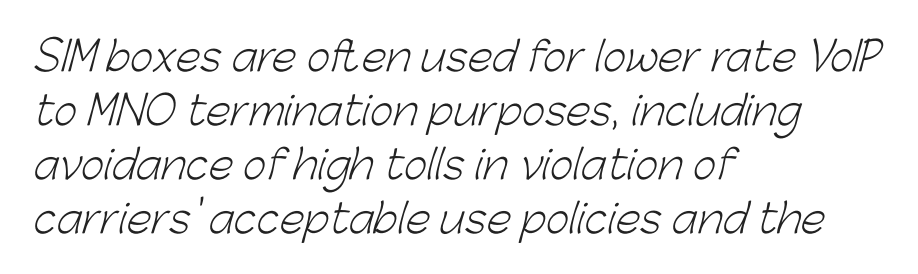
Q: Is the text bold? A: No.
Q: Is the typeface a serif or a sans-serif typeface? A: Sans-serif.
Q: Is the text underlined? A: No.
Q: How is the paragraph aligned? A: Left-aligned.
Q: Is the spacing between letters normal or unusually wide? A: Normal.
Q: Is the spacing between lines tight, normal or loose? A: Normal.
Q: Width (condensed, normal, or wide)? A: Normal.
Q: Stroke contrast? A: Low.
Q: x-height? A: Medium.
Q: Monospaced? A: No.
